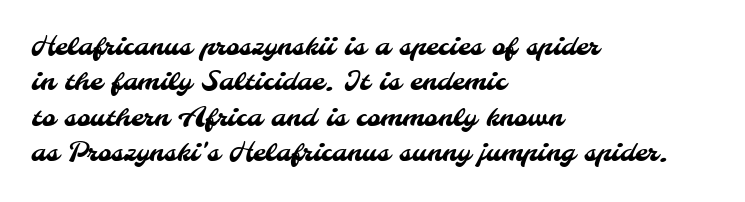
{"underline": "no", "align": "left", "line_spacing": "normal", "line_spacing_ratio": 1.36, "letter_spacing": "normal", "letter_spacing_em": 0.0, "glyph_px": 26}
